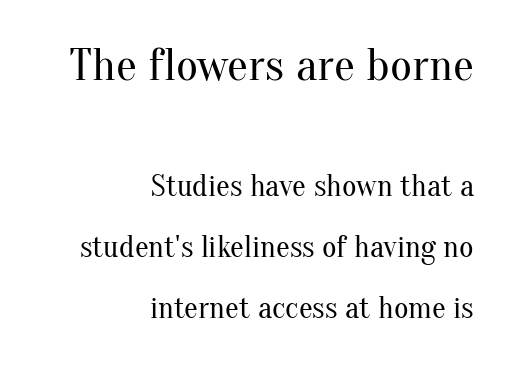
{"serif": "yes", "italic": "no", "bold": "no", "weight": "regular", "width": "normal", "stroke_contrast": "medium", "x_height": "small", "monospaced": "no", "underline": "no", "align": "right", "line_spacing": "loose", "line_spacing_ratio": 1.98, "letter_spacing": "normal", "letter_spacing_em": 0.0, "larger_block": "first", "size_ratio": 1.52, "glyph_px": 47}
